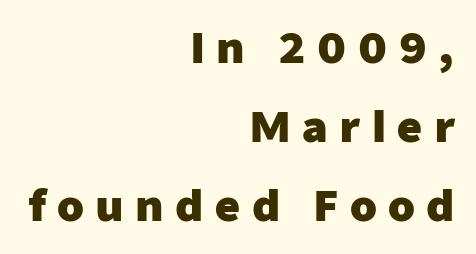
Q: Is the text bold? A: Yes.
Q: Is the text italic (slanted)? A: No, it is upright.
Q: Is the typeface a serif or a sans-serif typeface? A: Sans-serif.
Q: Is the text underlined? A: No.
Q: How is the paragraph aligned? A: Right-aligned.
Q: Is the spacing between letters normal or unusually wide? A: Unusually wide.
Q: Width (condensed, normal, or wide)? A: Normal.
Q: Stroke contrast? A: Low.
Q: x-height? A: Medium.
Q: Monospaced? A: No.
